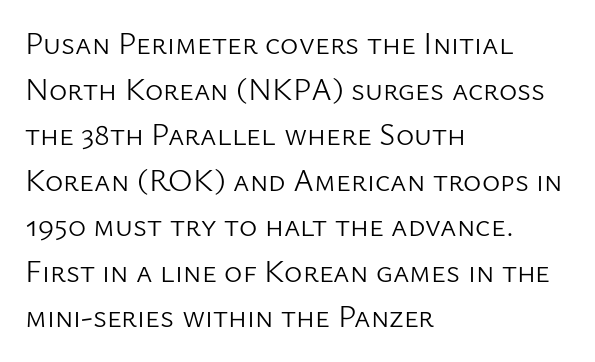
The image shows 31 px light sans-serif type, upright; set left-aligned, normal line spacing (1.47x), normal letter spacing, not underlined; low stroke contrast and a medium x-height.
